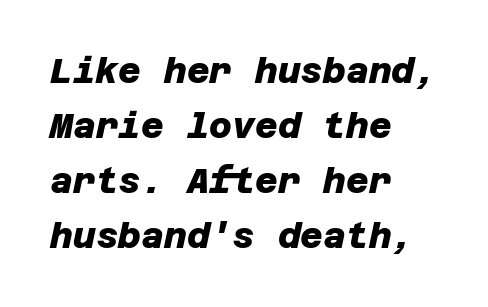
{"serif": "no", "bold": "yes", "weight": "heavy", "width": "normal", "stroke_contrast": "low", "x_height": "large", "underline": "no", "align": "left", "line_spacing": "normal", "line_spacing_ratio": 1.57, "letter_spacing": "normal", "letter_spacing_em": 0.0, "glyph_px": 35}
